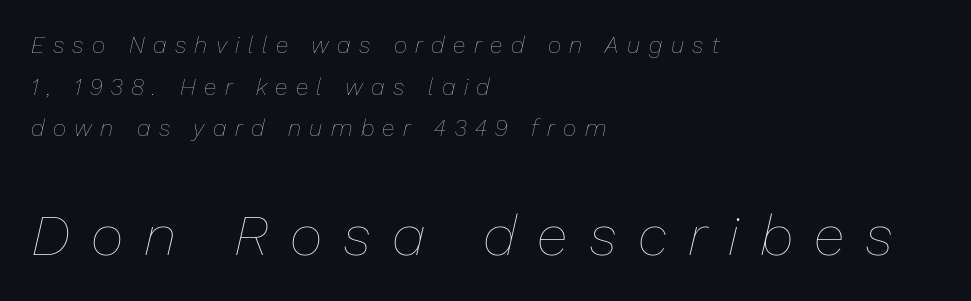
Check the space under the baseline: it is left empty. Notice how the passage keeps a crisp vertical edge on the left only. Compare the two chunks: the lower has the greater cap height. The font's italic variant was chosen for this text.
